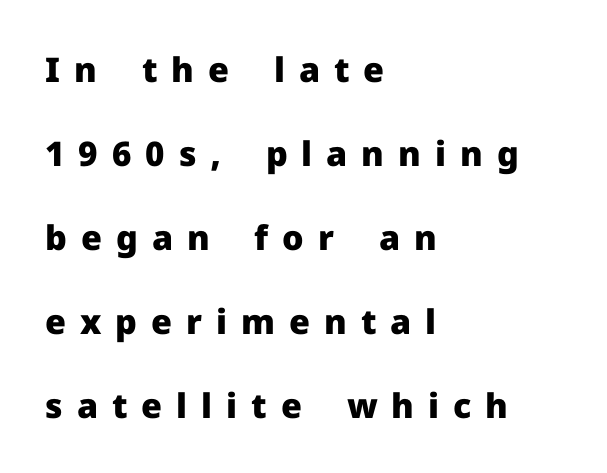
Q: Is the text bold? A: Yes.
Q: Is the text italic (slanted)? A: No, it is upright.
Q: Is the typeface a serif or a sans-serif typeface? A: Sans-serif.
Q: Is the text underlined? A: No.
Q: How is the paragraph aligned? A: Left-aligned.
Q: Is the spacing between letters normal or unusually wide? A: Unusually wide.
Q: Is the spacing between lines tight, normal or loose? A: Loose.
Q: Width (condensed, normal, or wide)? A: Normal.
Q: Stroke contrast? A: Low.
Q: x-height? A: Medium.
Q: Monospaced? A: No.
